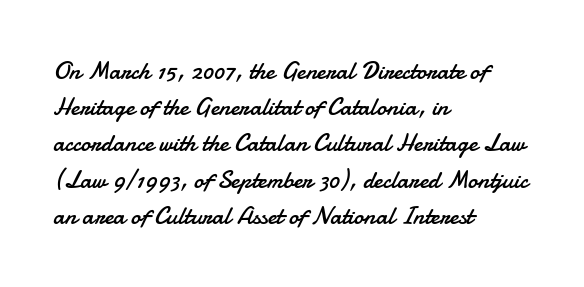
Q: Is the text bold? A: No.
Q: Is the text italic (slanted)? A: Yes.
Q: Is the text underlined? A: No.
Q: How is the paragraph aligned? A: Left-aligned.
Q: Is the spacing between letters normal or unusually wide? A: Normal.
Q: Is the spacing between lines tight, normal or loose? A: Normal.
